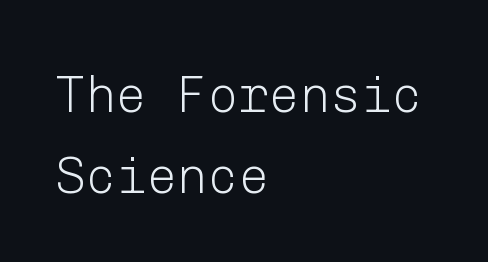
{"serif": "no", "italic": "no", "bold": "no", "weight": "light", "width": "normal", "stroke_contrast": "low", "x_height": "medium", "underline": "no", "align": "left", "line_spacing": "normal", "line_spacing_ratio": 1.59, "letter_spacing": "normal", "letter_spacing_em": 0.0, "glyph_px": 51}
